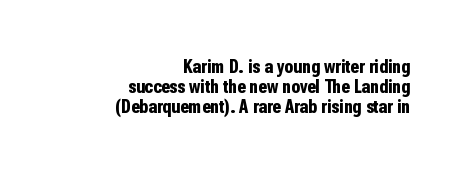
The setting favours the right margin, as signatures and pull-quotes sometimes do. This sample uses plain, unmodified letter spacing. The typography opts for an upright posture over an oblique one. The passage shown is emphatically bold.
